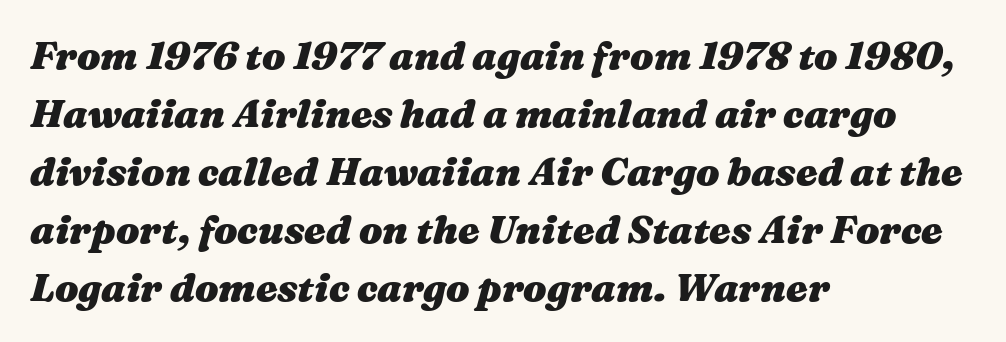
The image shows 39 px heavy, wide type, italic (leaning right); set left-aligned, normal line spacing (1.49x), normal letter spacing, not underlined; medium stroke contrast and a medium x-height.
